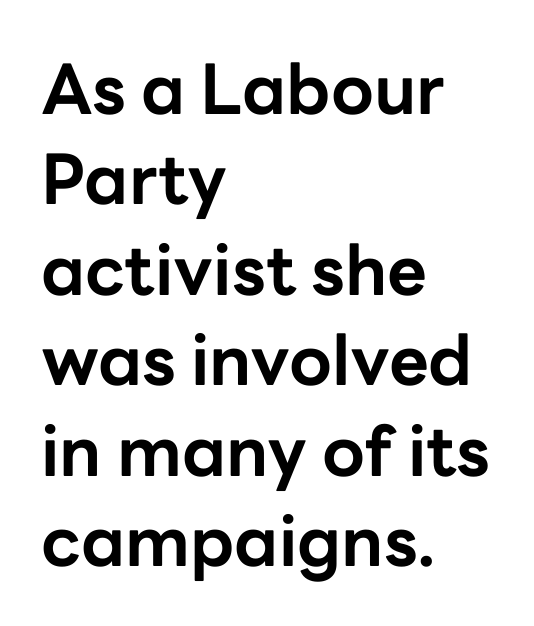
The rendering anchors every line to the left-hand side. The typeface chosen for these lines omits serifs. What stands out about the letter spacing? Nothing — it is the standard amount. Every character sits straight up, as roman type does. Each new line begins a customary step beneath the previous one.
